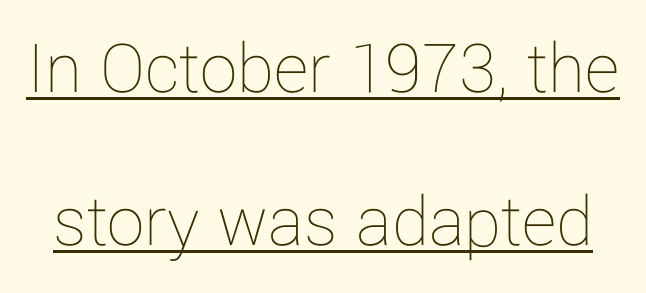
You can tell it's not italic because the verticals are truly vertical. Quick note: underline on. These lines are rendered in a variable-pitch font. The font is comparable to plain body text, perhaps lighter.
